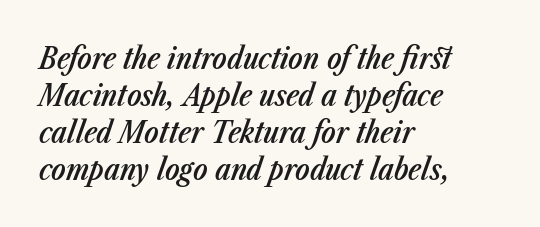
Q: Is the text bold? A: Semi-bold.
Q: Is the text italic (slanted)? A: Yes, it leans right by about 23 degrees.
Q: Is the text underlined? A: No.
Q: How is the paragraph aligned? A: Left-aligned.
Q: Is the spacing between letters normal or unusually wide? A: Normal.
Q: Width (condensed, normal, or wide)? A: Condensed.
Q: Stroke contrast? A: Low.
Q: x-height? A: Medium.
Q: Monospaced? A: No.
